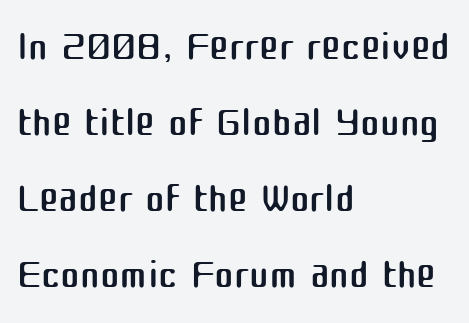
Q: Is the text bold? A: No.
Q: Is the text italic (slanted)? A: No, it is upright.
Q: Is the typeface a serif or a sans-serif typeface? A: Sans-serif.
Q: Is the text underlined? A: No.
Q: How is the paragraph aligned? A: Left-aligned.
Q: Is the spacing between letters normal or unusually wide? A: Normal.
Q: Is the spacing between lines tight, normal or loose? A: Normal.
Q: Width (condensed, normal, or wide)? A: Normal.
Q: Stroke contrast? A: Medium.
Q: x-height? A: Medium.
Q: Monospaced? A: No.
